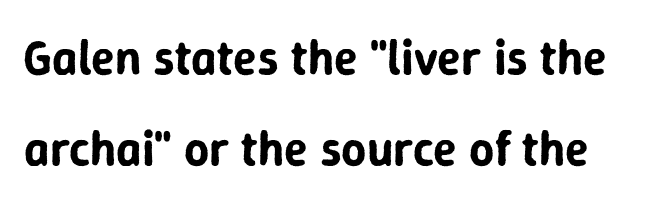
Words appear dense and cohesive because spacing is normal. You could not count columns in this text — the font is proportionally spaced. The letters stand upright; this is a roman face. Serifs: no, the terminals of the letterforms are clean. Clear beneath every line of the passage.
